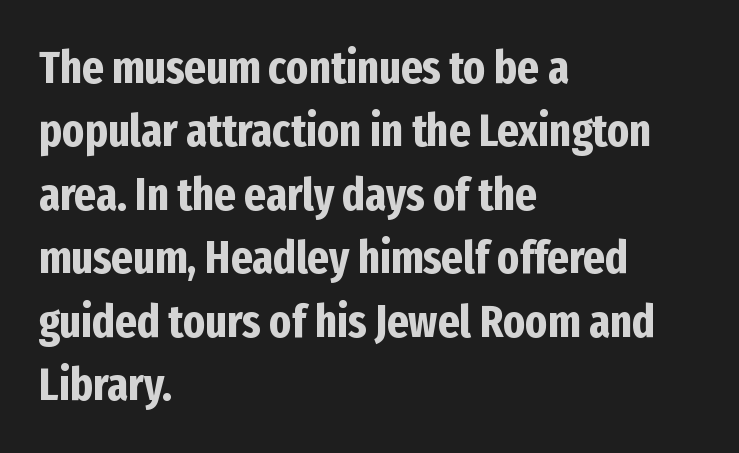
The image shows 46 px bold, condensed sans-serif type, upright; set left-aligned, normal line spacing (1.38x), normal letter spacing, not underlined; low stroke contrast and a medium x-height.
